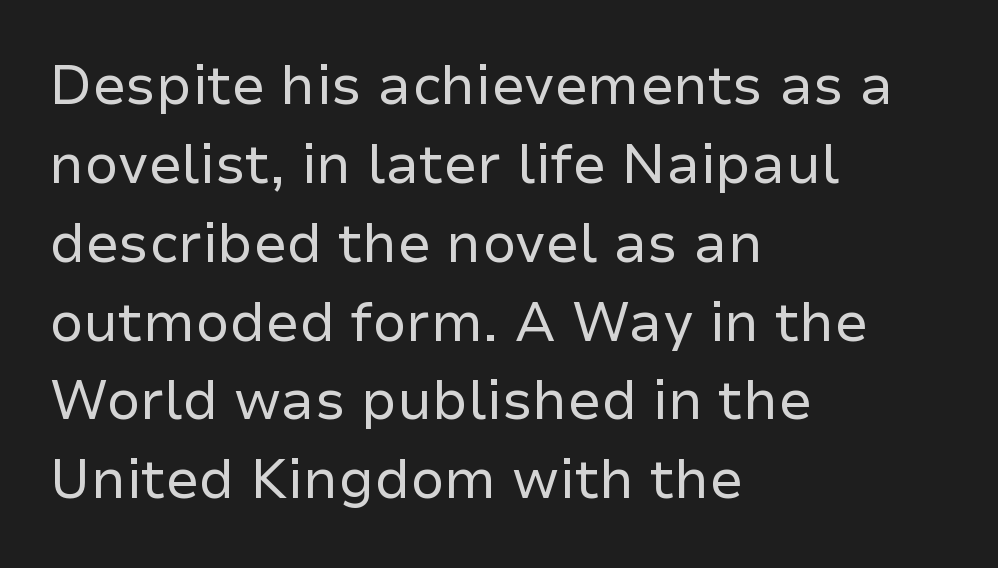
Q: Is the text bold? A: No.
Q: Is the text italic (slanted)? A: No, it is upright.
Q: Is the typeface a serif or a sans-serif typeface? A: Sans-serif.
Q: Is the text underlined? A: No.
Q: How is the paragraph aligned? A: Left-aligned.
Q: Is the spacing between letters normal or unusually wide? A: Normal.
Q: Is the spacing between lines tight, normal or loose? A: Normal.
Q: Width (condensed, normal, or wide)? A: Normal.
Q: Stroke contrast? A: Low.
Q: x-height? A: Medium.
Q: Monospaced? A: No.
